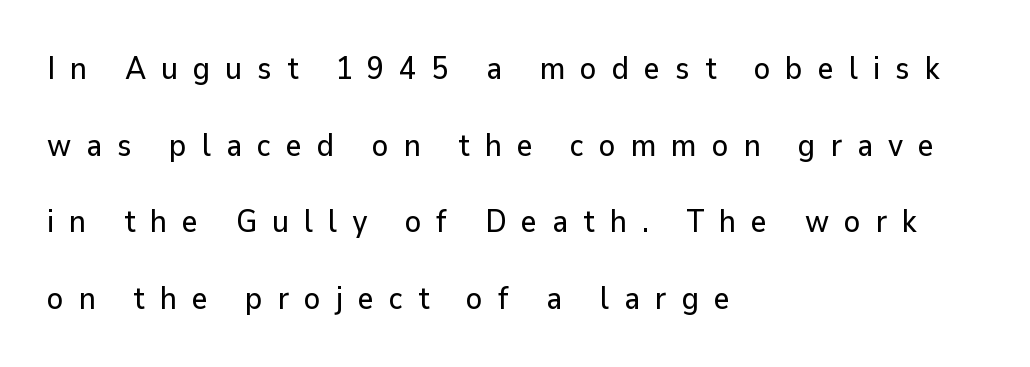
{"serif": "no", "italic": "no", "width": "normal", "stroke_contrast": "low", "x_height": "medium", "monospaced": "no", "underline": "no", "align": "left", "line_spacing": "loose", "line_spacing_ratio": 2.47, "letter_spacing": "wide", "letter_spacing_em": 0.48, "glyph_px": 31}
